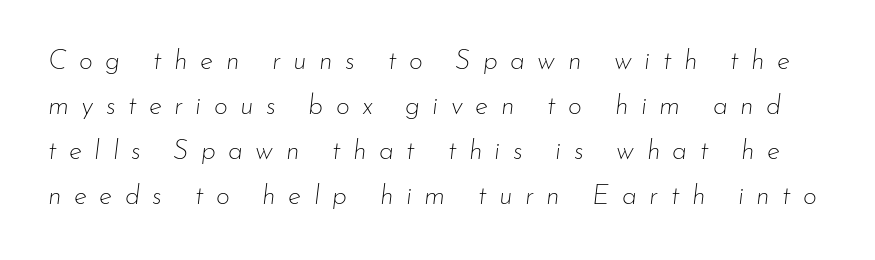
{"italic": "yes", "lean": "right", "slant_degrees": 7, "bold": "no", "underline": "no", "line_spacing": "normal", "line_spacing_ratio": 1.67, "letter_spacing": "wide", "letter_spacing_em": 0.46, "glyph_px": 27}
